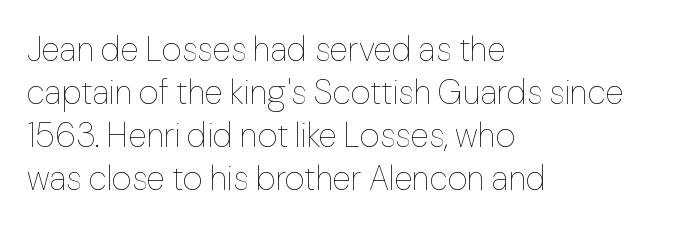
Q: Is the text bold? A: No.
Q: Is the text italic (slanted)? A: No, it is upright.
Q: Is the text underlined? A: No.
Q: How is the paragraph aligned? A: Left-aligned.
Q: Is the spacing between letters normal or unusually wide? A: Normal.
Q: Is the spacing between lines tight, normal or loose? A: Normal.
Q: Width (condensed, normal, or wide)? A: Normal.
Q: Stroke contrast? A: Low.
Q: x-height? A: Medium.
Q: Monospaced? A: No.
